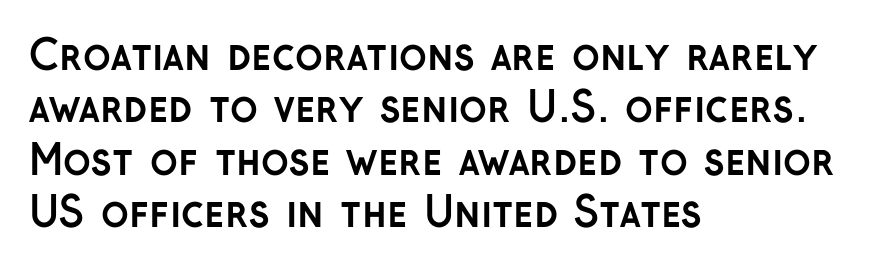
The image shows 41 px semibold sans-serif type, upright; set left-aligned, normal line spacing (1.28x), normal letter spacing, not underlined; low stroke contrast and a medium x-height.
